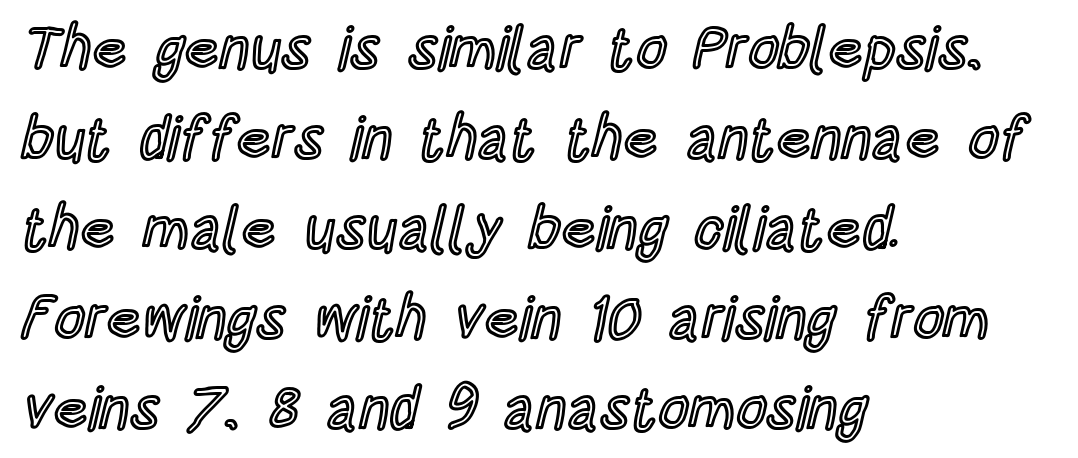
{"width": "condensed", "x_height": "large", "monospaced": "no", "underline": "no", "align": "left", "line_spacing": "normal", "line_spacing_ratio": 1.5, "letter_spacing": "normal", "letter_spacing_em": 0.0, "glyph_px": 60}
